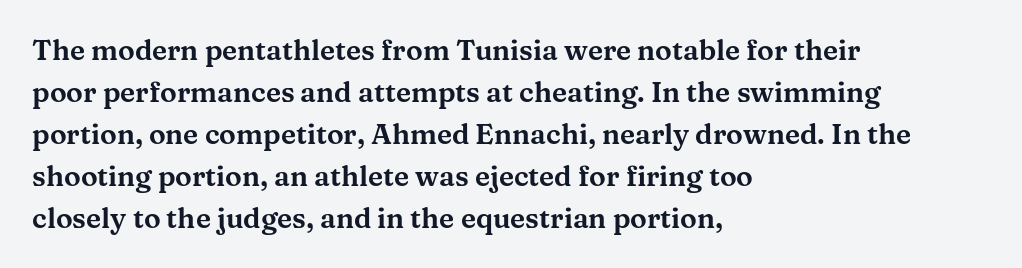
The image shows 28 px wide serif type, upright; set left-aligned, normal line spacing (1.5x), normal letter spacing, not underlined; medium stroke contrast and a medium x-height.
